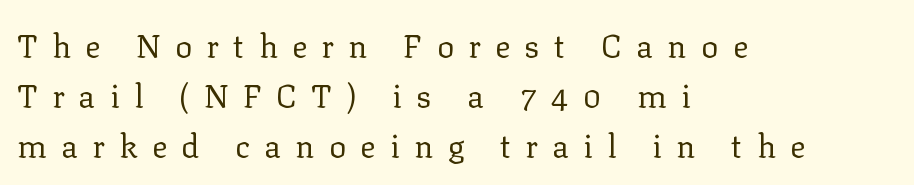
Q: Is the text bold? A: No.
Q: Is the text italic (slanted)? A: No, it is upright.
Q: Is the typeface a serif or a sans-serif typeface? A: Serif.
Q: Is the text underlined? A: No.
Q: How is the paragraph aligned? A: Left-aligned.
Q: Is the spacing between letters normal or unusually wide? A: Unusually wide.
Q: Is the spacing between lines tight, normal or loose? A: Normal.
Q: Width (condensed, normal, or wide)? A: Normal.
Q: Stroke contrast? A: Low.
Q: x-height? A: Medium.
Q: Monospaced? A: No.
